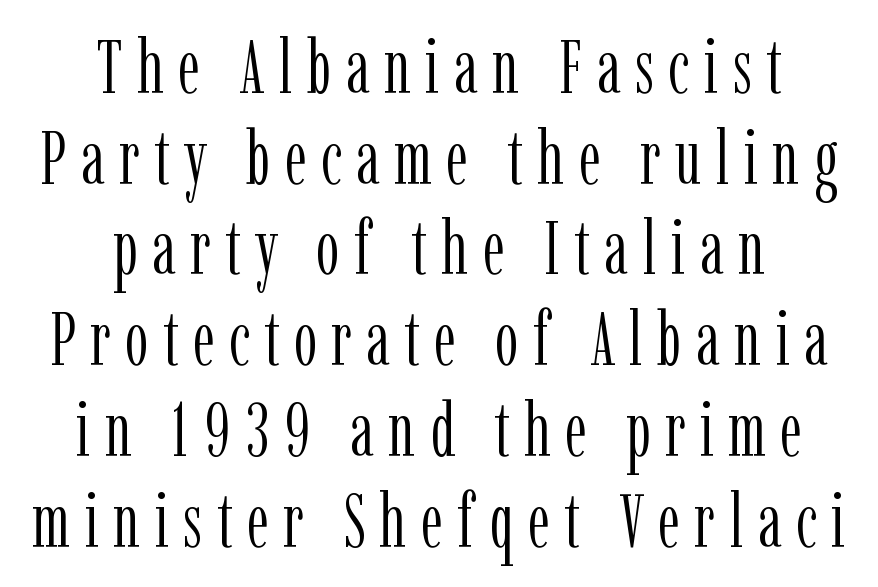
The image shows 75 px light, condensed serif type, upright; set centered, line spacing 1.21x, not underlined; low stroke contrast and a medium x-height.
